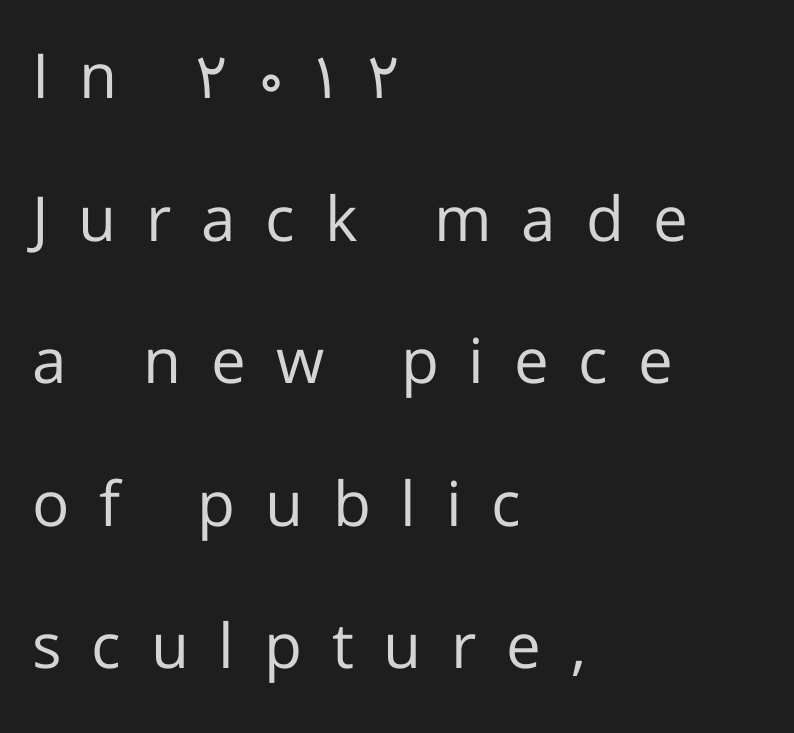
Q: Is the text bold? A: No.
Q: Is the text italic (slanted)? A: No, it is upright.
Q: Is the typeface a serif or a sans-serif typeface? A: Sans-serif.
Q: Is the text underlined? A: No.
Q: How is the paragraph aligned? A: Left-aligned.
Q: Is the spacing between letters normal or unusually wide? A: Unusually wide.
Q: Is the spacing between lines tight, normal or loose? A: Loose.
Q: Width (condensed, normal, or wide)? A: Normal.
Q: Stroke contrast? A: Low.
Q: x-height? A: Medium.
Q: Monospaced? A: No.
